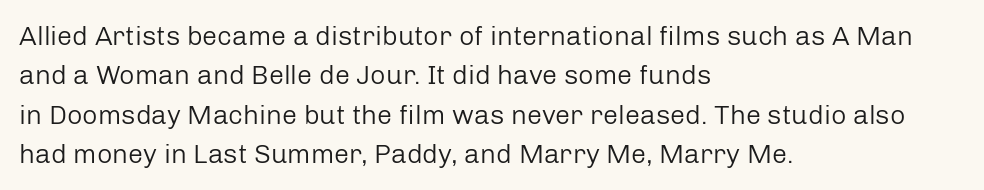
Quick note: not italic, upright. Is the stroke heavy? The answer is a plain regular-or-lighter. The setting favours the left margin, as ordinary paragraphs usually do. Has an underline been added? It has not. Tracking here is standard; glyphs follow each other at the usual distance. Line spacing here is normal.
